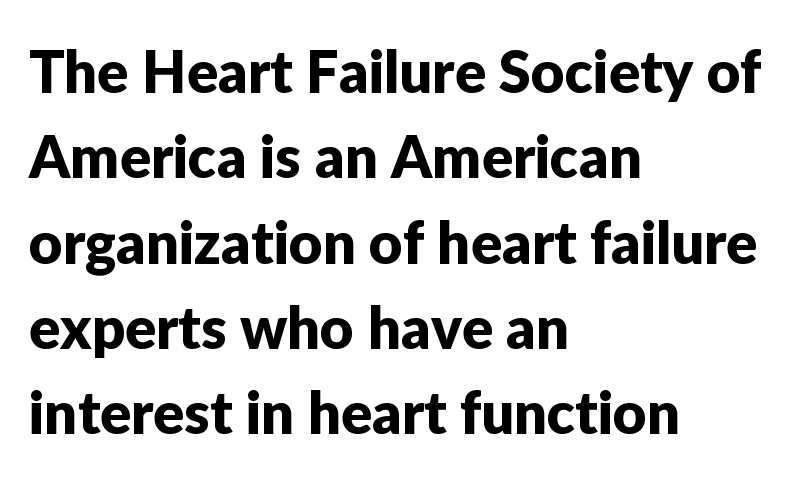
You can tell from the bare stems that sans-serif type was used. The paragraph has a hard left edge and a soft right edge. Note the varied advance widths — an 'i' is clearly narrower than an 'm'. The space directly below the letters is spotless. A typesetter would call this leading conventional body-copy spacing.
